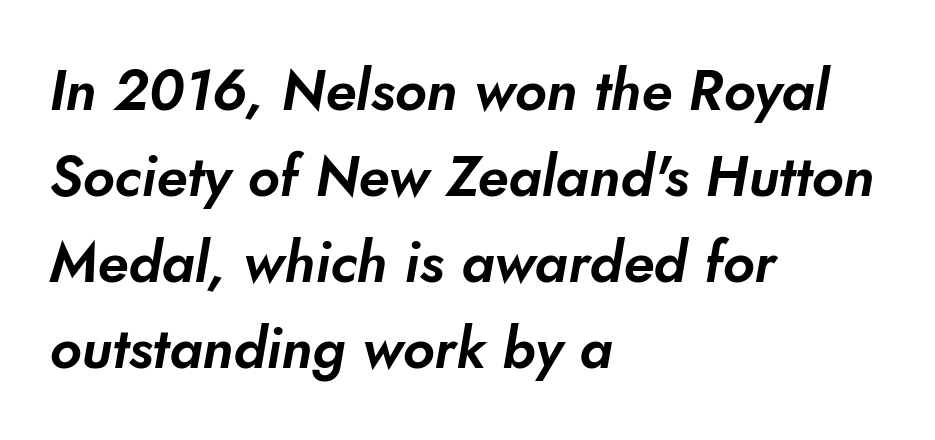
Q: Is the typeface a serif or a sans-serif typeface? A: Sans-serif.
Q: Is the text underlined? A: No.
Q: How is the paragraph aligned? A: Left-aligned.
Q: Is the spacing between letters normal or unusually wide? A: Normal.
Q: Is the spacing between lines tight, normal or loose? A: Normal.
Q: Width (condensed, normal, or wide)? A: Normal.
Q: Stroke contrast? A: Low.
Q: x-height? A: Small.
Q: Monospaced? A: No.
